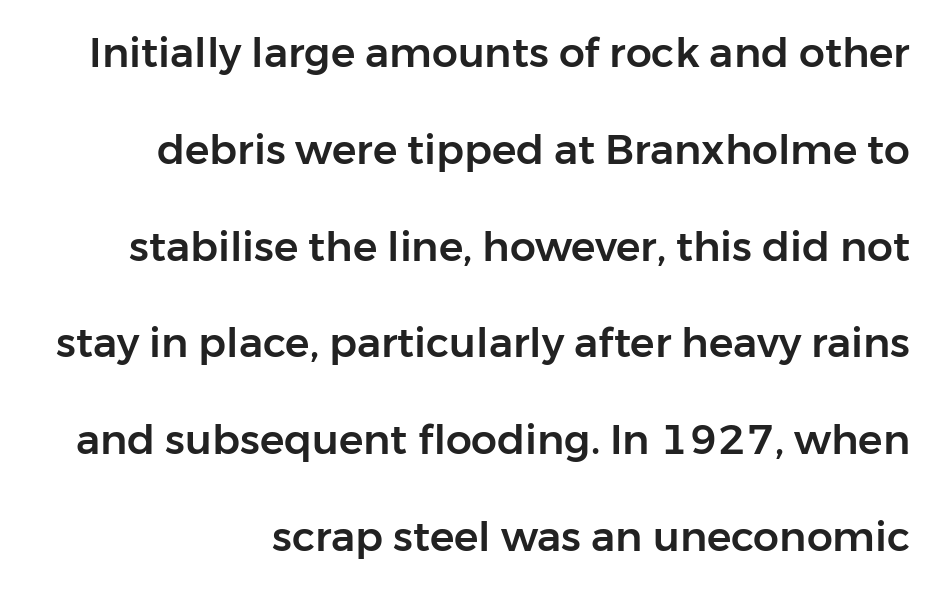
Widely set lines give the paragraph a tall, airy silhouette. Tracking value appears to be zero — textbook default spacing. A clean baseline with only descenders dipping below it. The designer went with a sans here, leaving each stem footless. The type sits square on the baseline with zero lean.
